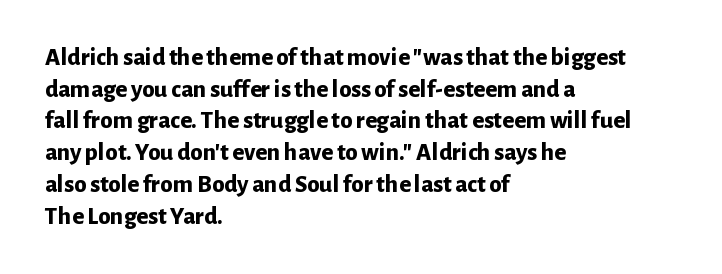
Short and long lines alike share a common starting point at left. The vertical gap from one line to the next is medium. Does the lettering tilt? It doesn't — this is upright. Underline: absent. The tracking reads as untouched default to a designer's eye. Chunky letters — that's bold for sure.
